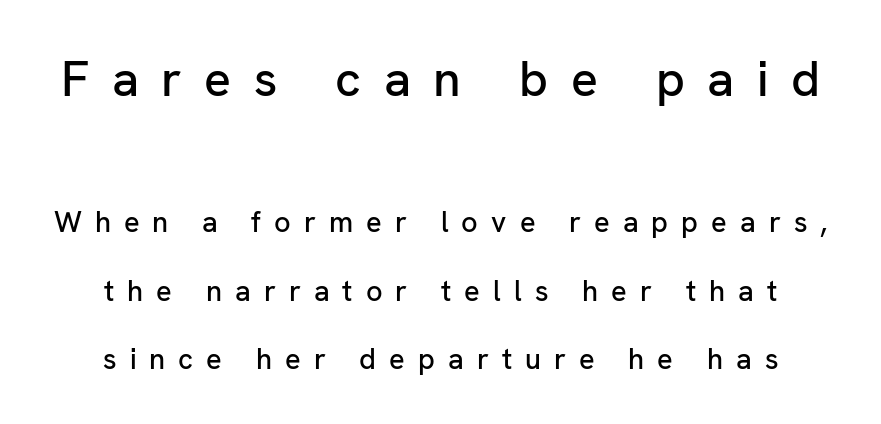
Q: Is the text italic (slanted)? A: No, it is upright.
Q: Is the typeface a serif or a sans-serif typeface? A: Sans-serif.
Q: Is the text underlined? A: No.
Q: Is the spacing between letters normal or unusually wide? A: Unusually wide.
Q: Is the spacing between lines tight, normal or loose? A: Loose.
Q: Which block of text is set in a larger size, the first (top) or the second (bottom)? A: The first (top) one.
Q: Width (condensed, normal, or wide)? A: Normal.
Q: Stroke contrast? A: Low.
Q: x-height? A: Medium.
Q: Monospaced? A: No.
